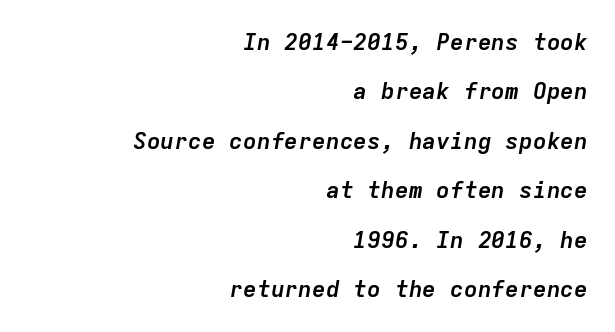
The image shows 23 px bold type, italic (leaning right); set right-aligned, loose line spacing (2.15x), normal letter spacing, not underlined.
